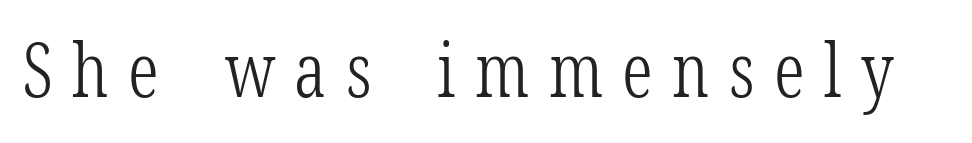
Q: Is the text bold? A: No.
Q: Is the text italic (slanted)? A: No, it is upright.
Q: Is the typeface a serif or a sans-serif typeface? A: Serif.
Q: Is the text underlined? A: No.
Q: Is the spacing between letters normal or unusually wide? A: Unusually wide.
Q: Width (condensed, normal, or wide)? A: Condensed.
Q: Stroke contrast? A: Low.
Q: x-height? A: Medium.
Q: Monospaced? A: No.
